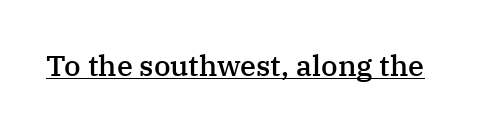
The image shows 29 px semibold serif type, upright; set normal letter spacing, underlined; medium stroke contrast and a medium x-height.
